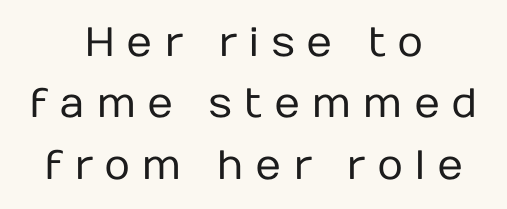
Each line is balanced around a shared central axis. The rendering inserts visible extra space after every character. Unlike a traditional serif, this face leaves its strokes unadorned. Underlining? Definitely not there. This sample uses an upright cut, with every glyph sitting square on the baseline.
